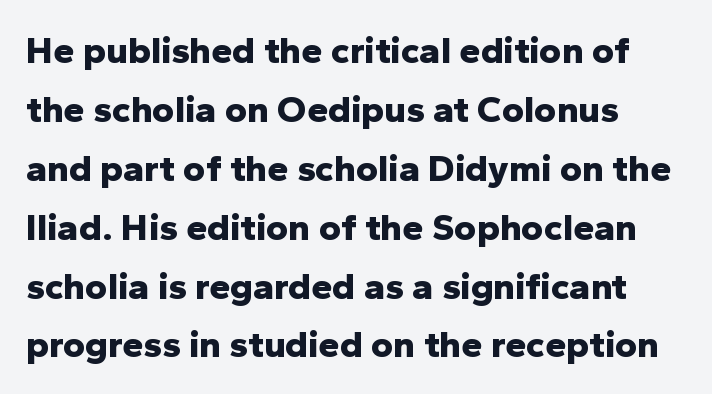
Q: Is the text bold? A: Yes.
Q: Is the text italic (slanted)? A: No, it is upright.
Q: Is the typeface a serif or a sans-serif typeface? A: Sans-serif.
Q: Is the text underlined? A: No.
Q: How is the paragraph aligned? A: Left-aligned.
Q: Is the spacing between letters normal or unusually wide? A: Normal.
Q: Is the spacing between lines tight, normal or loose? A: Normal.
Q: Width (condensed, normal, or wide)? A: Normal.
Q: Stroke contrast? A: Low.
Q: x-height? A: Medium.
Q: Monospaced? A: No.
